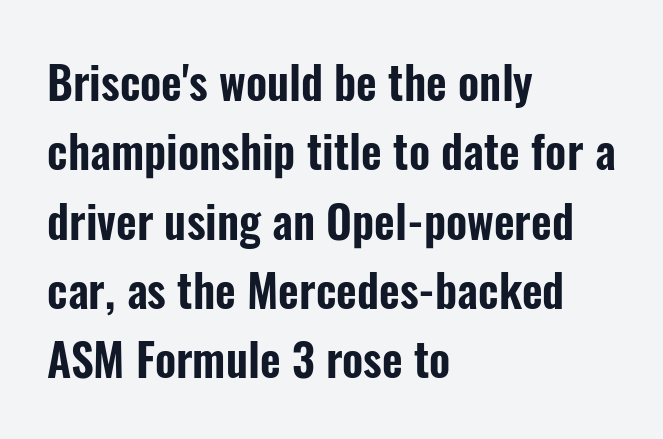
The setting favours the left margin, as ordinary paragraphs usually do. Is there any slant? The stems are plumb. The area under the type is left untouched. These lines sit exactly where default settings would place them.
